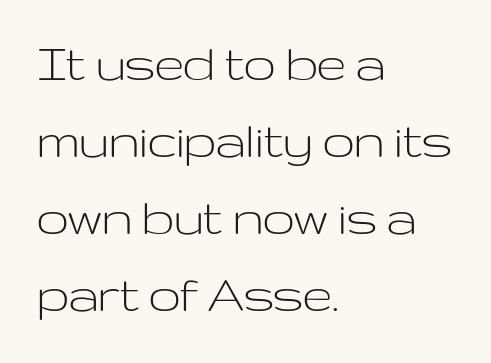
{"serif": "no", "italic": "no", "bold": "no", "weight": "light", "width": "wide", "stroke_contrast": "low", "x_height": "medium", "monospaced": "no", "underline": "no", "align": "left", "line_spacing": "normal", "line_spacing_ratio": 1.35, "letter_spacing": "normal", "letter_spacing_em": 0.0, "glyph_px": 57}
